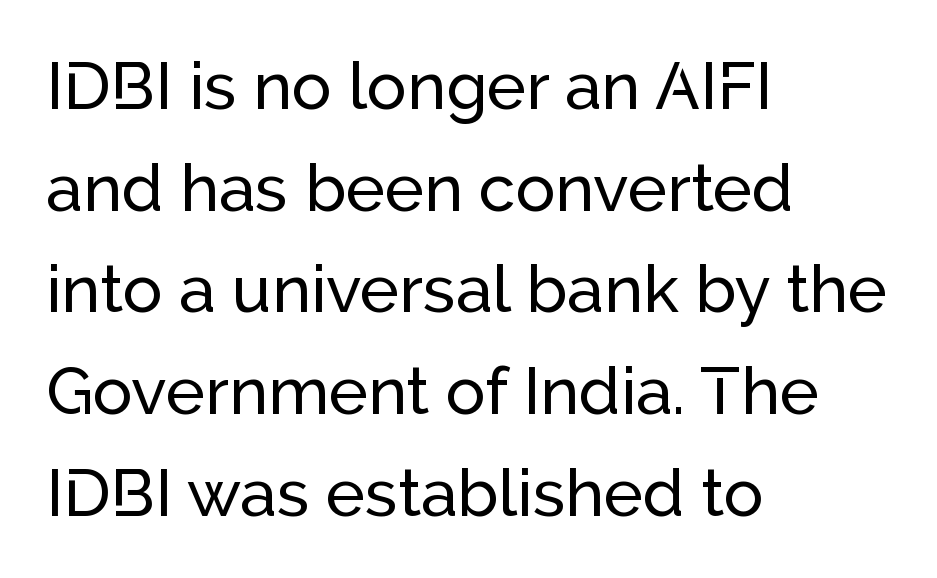
Q: Is the text italic (slanted)? A: No, it is upright.
Q: Is the typeface a serif or a sans-serif typeface? A: Sans-serif.
Q: Is the text underlined? A: No.
Q: How is the paragraph aligned? A: Left-aligned.
Q: Is the spacing between letters normal or unusually wide? A: Normal.
Q: Is the spacing between lines tight, normal or loose? A: Normal.
Q: Width (condensed, normal, or wide)? A: Normal.
Q: Stroke contrast? A: Low.
Q: x-height? A: Medium.
Q: Monospaced? A: No.
